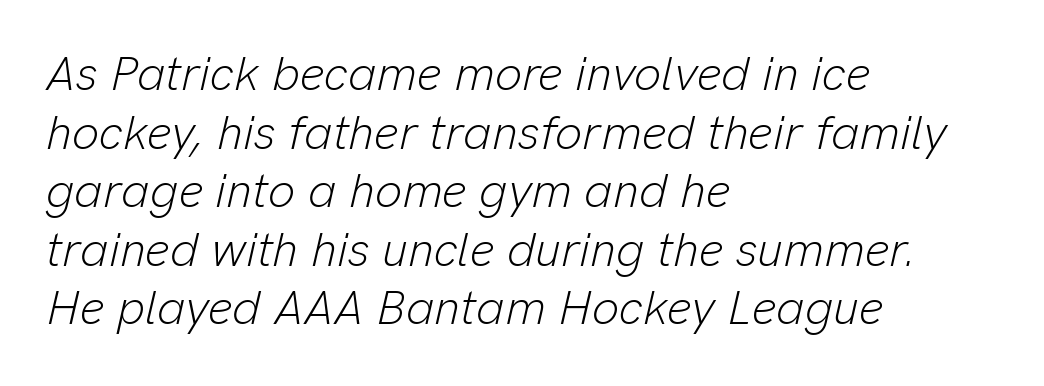
Q: Is the text bold? A: No.
Q: Is the text italic (slanted)? A: Yes, it leans right by about 13 degrees.
Q: Is the text underlined? A: No.
Q: How is the paragraph aligned? A: Left-aligned.
Q: Is the spacing between letters normal or unusually wide? A: Normal.
Q: Width (condensed, normal, or wide)? A: Normal.
Q: Stroke contrast? A: Low.
Q: x-height? A: Medium.
Q: Monospaced? A: No.
